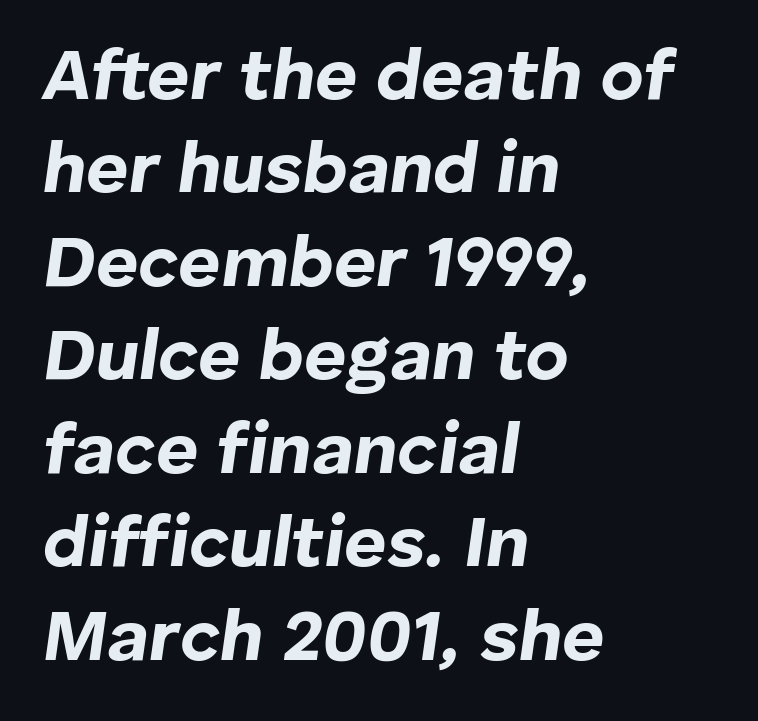
Rule under the text: the space is simply empty. You can tell it's italic because the verticals aren't actually vertical. In terms of leading, this rendering sits right in the middle. Each word holds together tightly as a unit, with standard inter-letter gaps.
